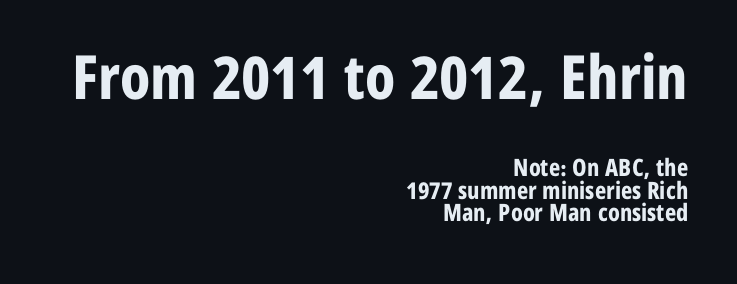
Where is the straight margin? On the right. You'd pick this weight for a headline — it's a proper bold. Nothing unusual about the tracking: characters are spaced as the font intends. The space beneath each line is pristine and unruled. Character widths vary here, with narrow letters taking less room than wide ones.
